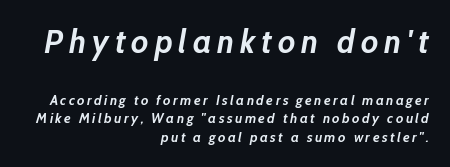
Only glyphs here, with clear space below each row. Line ends are locked; line starts wander. The letters are slanted; this is an italic face. Note the varied advance widths — an 'i' is clearly narrower than an 'm'.
